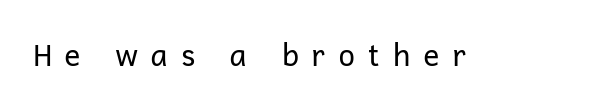
{"serif": "no", "italic": "no", "bold": "no", "weight": "regular", "width": "normal", "stroke_contrast": "low", "x_height": "medium", "monospaced": "no", "underline": "no", "letter_spacing": "wide", "letter_spacing_em": 0.4, "glyph_px": 30}
